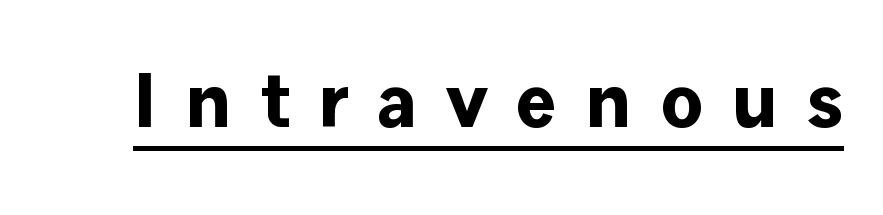
The image shows 77 px bold sans-serif type, upright; set unusually wide letter spacing (+0.37 em), underlined; low stroke contrast and a medium x-height.
